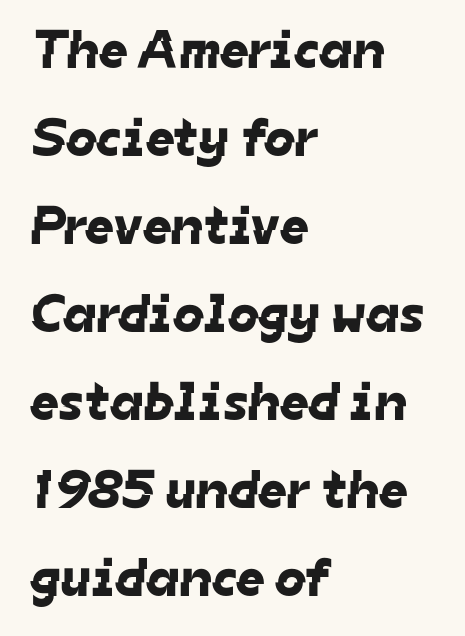
{"serif": "no", "width": "normal", "stroke_contrast": "low", "x_height": "medium", "monospaced": "no", "underline": "no", "align": "left", "line_spacing": "normal", "line_spacing_ratio": 1.6, "letter_spacing": "normal", "letter_spacing_em": 0.0, "glyph_px": 55}
